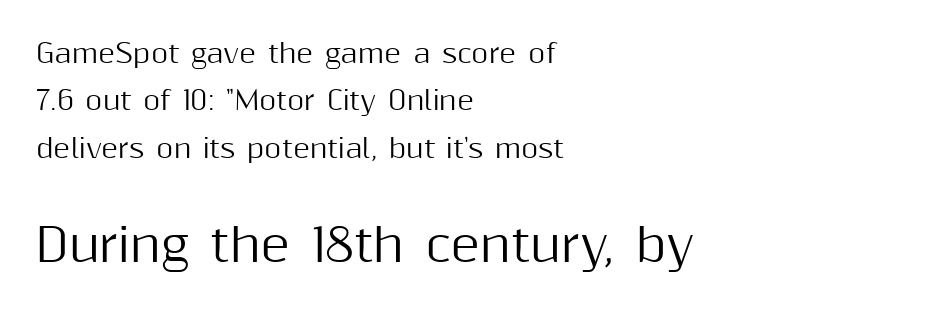
Q: Is the text italic (slanted)? A: No, it is upright.
Q: Is the typeface a serif or a sans-serif typeface? A: Sans-serif.
Q: Is the text underlined? A: No.
Q: How is the paragraph aligned? A: Left-aligned.
Q: Is the spacing between letters normal or unusually wide? A: Normal.
Q: Which block of text is set in a larger size, the first (top) or the second (bottom)? A: The second (bottom) one.
Q: Width (condensed, normal, or wide)? A: Normal.
Q: Stroke contrast? A: Medium.
Q: x-height? A: Medium.
Q: Monospaced? A: No.
